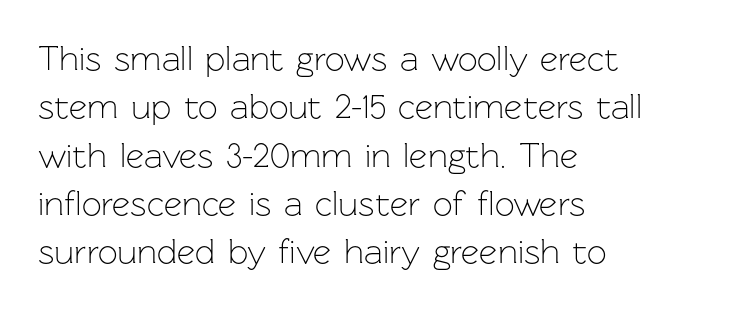
{"serif": "no", "italic": "no", "bold": "no", "weight": "light", "width": "normal", "stroke_contrast": "low", "x_height": "medium", "monospaced": "no", "underline": "no", "align": "left", "line_spacing": "normal", "line_spacing_ratio": 1.38, "letter_spacing": "normal", "letter_spacing_em": 0.0, "glyph_px": 35}
